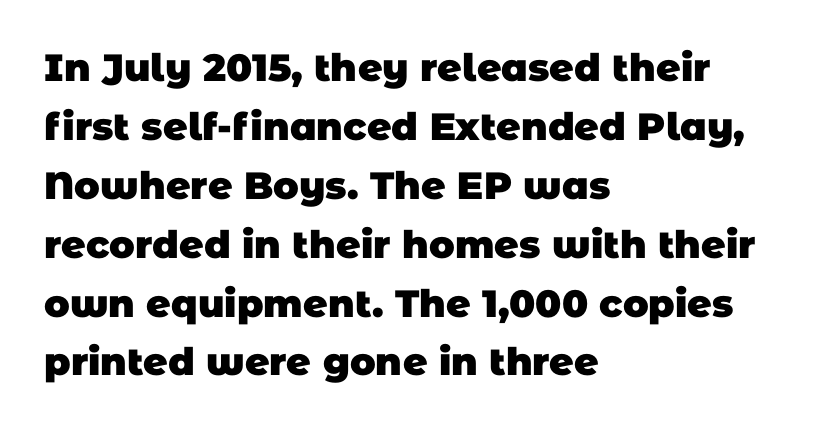
Q: Is the text bold? A: Yes.
Q: Is the typeface a serif or a sans-serif typeface? A: Sans-serif.
Q: Is the text underlined? A: No.
Q: How is the paragraph aligned? A: Left-aligned.
Q: Is the spacing between letters normal or unusually wide? A: Normal.
Q: Is the spacing between lines tight, normal or loose? A: Normal.
Q: Width (condensed, normal, or wide)? A: Normal.
Q: Stroke contrast? A: Low.
Q: x-height? A: Large.
Q: Monospaced? A: No.
